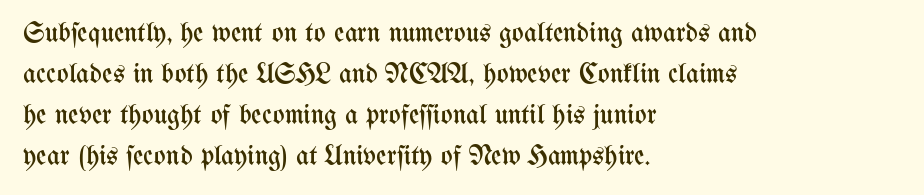
The passage shown stacks its lines at a standard gap. Is the stroke heavy? The answer is a plain regular-or-lighter. This is roman type, the default non-slanted kind. Characters follow at the spacing the type designer built in.
